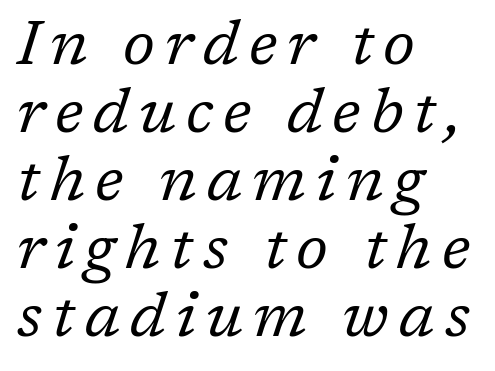
Every character sits at an angle, as italics do. This sample has the flowing, uneven cadence of proportional lettering. Bold? No — there's no thickening of the strokes. The passage is arranged the way most books set body copy — flush left. Beneath every word, the page is bare.
